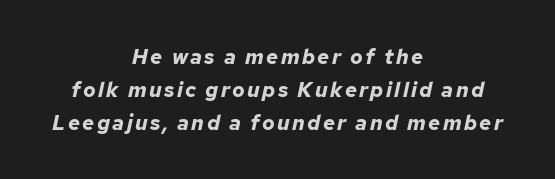
{"italic": "yes", "lean": "right", "slant_degrees": 12, "bold": "yes", "underline": "no", "align": "center", "line_spacing": "normal", "line_spacing_ratio": 1.56, "glyph_px": 21}
